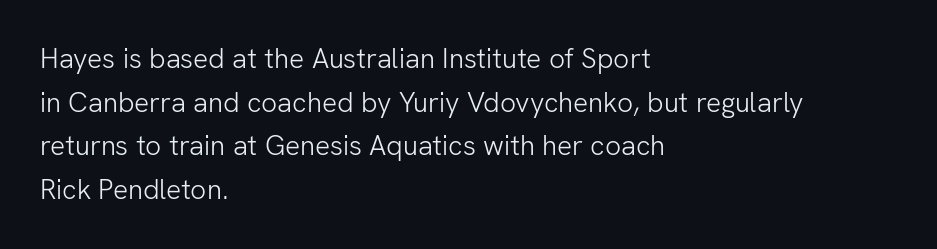
{"serif": "no", "italic": "no", "bold": "no", "weight": "light", "width": "normal", "stroke_contrast": "low", "x_height": "medium", "monospaced": "no", "underline": "no", "align": "left", "line_spacing": "normal", "line_spacing_ratio": 1.56, "letter_spacing": "normal", "letter_spacing_em": 0.0, "glyph_px": 28}
